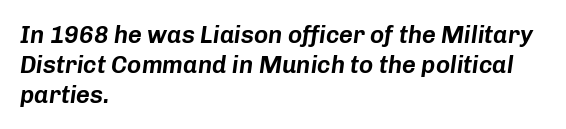
Which margin do the lines hug? The left one — the right edge is uneven. Nobody drew a line under any word here. Horizontal bands of white between lines are of average thickness. Nobody touched the tracking dial on this one. A typesetter would mark this as italic.
